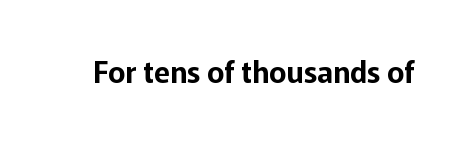
The image shows 29 px sans-serif type, upright; set normal letter spacing, not underlined; low stroke contrast and a medium x-height.
